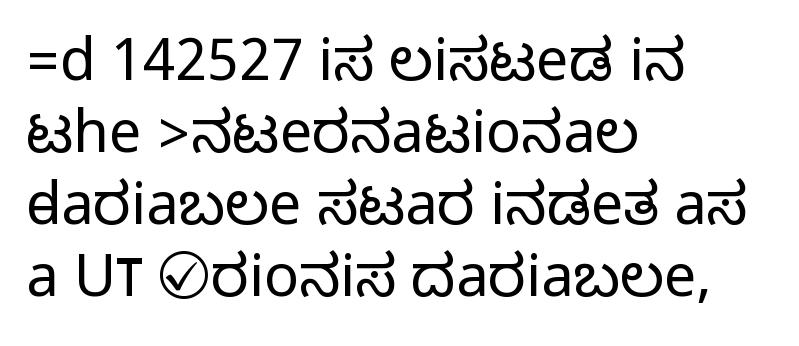
Q: Is the text italic (slanted)? A: No, it is upright.
Q: Is the typeface a serif or a sans-serif typeface? A: Sans-serif.
Q: Is the text underlined? A: No.
Q: How is the paragraph aligned? A: Left-aligned.
Q: Is the spacing between letters normal or unusually wide? A: Normal.
Q: Width (condensed, normal, or wide)? A: Condensed.
Q: Stroke contrast? A: Medium.
Q: Monospaced? A: No.
